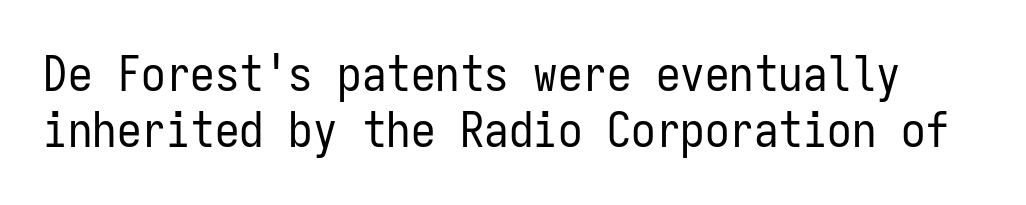
The image shows 49 px regular-weight, condensed sans-serif type, upright, monospaced; set tight line spacing (1.15x), normal letter spacing, not underlined; low stroke contrast and a medium x-height.
